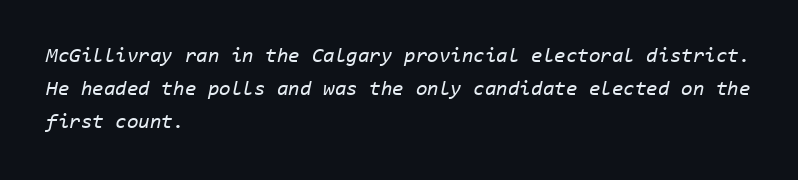
Line starts are locked; line ends wander. The specimen reads as italic at a glance. You could call the tracking neutral — neither tight nor loose. Honestly, there is no underline to notice here at all.
